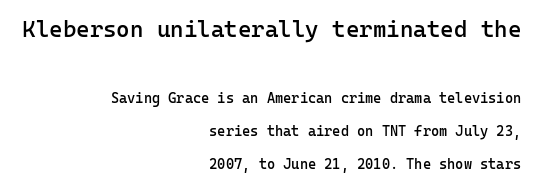
The image shows 23 px text type, upright; set right-aligned, loose line spacing (2.37x), normal letter spacing, not underlined; the first (top) block is 1.64x larger.
